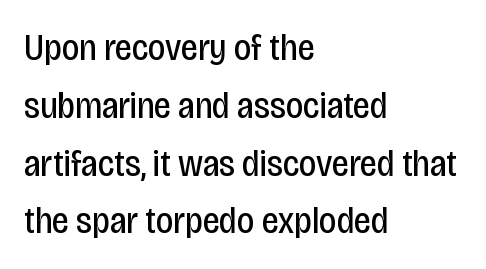
Vertical strokes here are truly vertical. Here the designer chose a conventional face with non-uniform glyph widths. This sample is left-justified, so line endings fall wherever the words run out. The rendering keeps characters at their native spacing. Rows of type keep a routine distance in the vertical direction.
